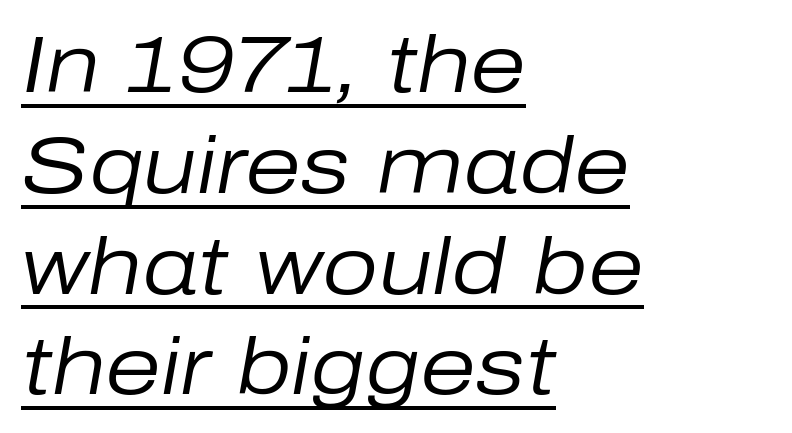
The image shows 80 px regular-weight type, italic (leaning right); set left-aligned, normal line spacing (1.26x), normal letter spacing, underlined; low stroke contrast and a medium x-height.
